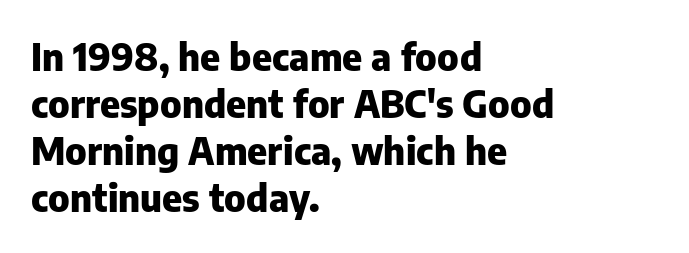
Observe the ordinary spacing: letters are neighbours, not strangers. Typeset ragged right — the left edge is the straight one. Note: no serifs on the glyphs. Nope, not italic — everything's standing straight. Each letter keeps its own natural width here, so spacing adapts to shape.
